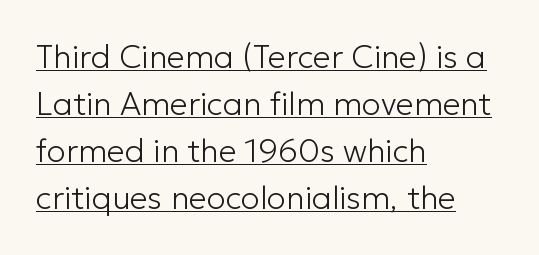
The image shows 32 px light sans-serif type, upright; set left-aligned, normal line spacing (1.47x), normal letter spacing, underlined; low stroke contrast and a medium x-height.
